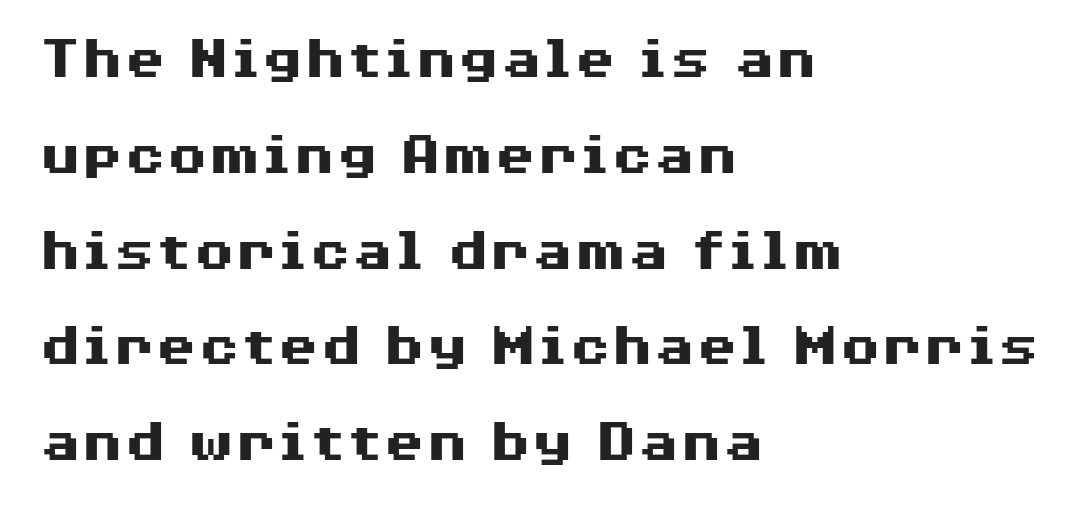
{"serif": "no", "italic": "no", "bold": "yes", "weight": "heavy", "width": "wide", "stroke_contrast": "medium", "x_height": "medium", "monospaced": "no", "underline": "no", "align": "left", "line_spacing": "normal", "line_spacing_ratio": 1.57, "letter_spacing": "normal", "letter_spacing_em": 0.0, "glyph_px": 61}
